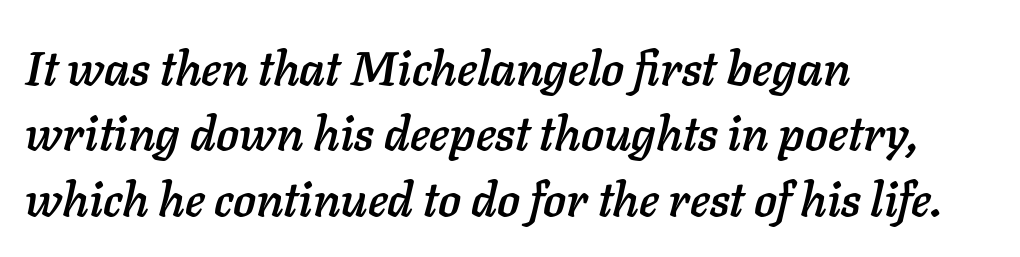
{"italic": "yes", "lean": "right", "slant_degrees": 11, "width": "normal", "stroke_contrast": "low", "x_height": "medium", "monospaced": "no", "underline": "no", "align": "left", "line_spacing": "normal", "line_spacing_ratio": 1.36, "letter_spacing": "normal", "letter_spacing_em": 0.0, "glyph_px": 48}
